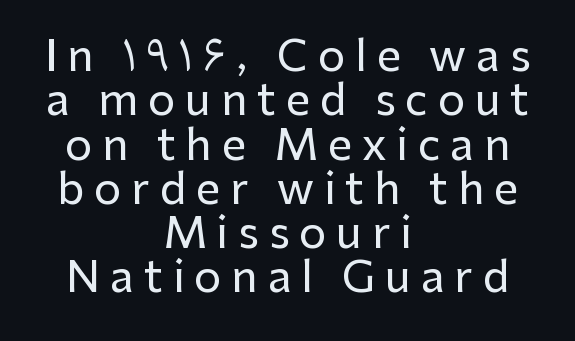
{"serif": "no", "italic": "no", "width": "normal", "stroke_contrast": "low", "x_height": "medium", "monospaced": "no", "underline": "no", "align": "center", "line_spacing": "tight", "line_spacing_ratio": 1.03, "letter_spacing": "wide", "letter_spacing_em": 0.23, "glyph_px": 43}
